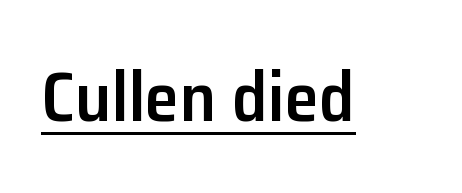
Q: Is the text bold? A: Semi-bold.
Q: Is the text italic (slanted)? A: No, it is upright.
Q: Is the typeface a serif or a sans-serif typeface? A: Sans-serif.
Q: Is the text underlined? A: Yes.
Q: Is the spacing between letters normal or unusually wide? A: Normal.
Q: Width (condensed, normal, or wide)? A: Normal.
Q: Stroke contrast? A: Low.
Q: x-height? A: Medium.
Q: Monospaced? A: No.
